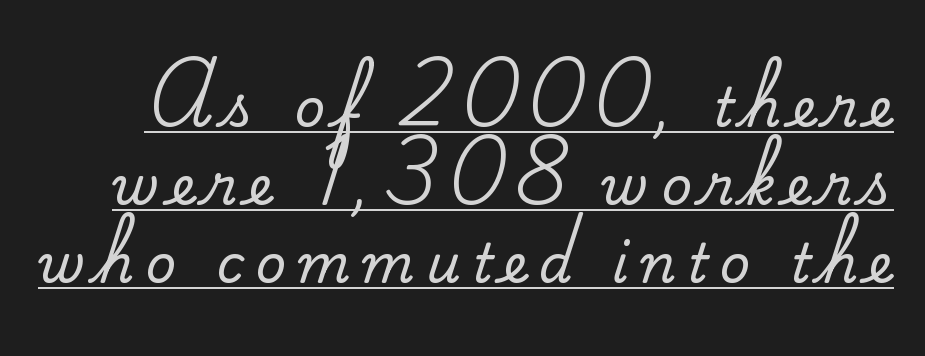
The image shows 53 px serif type; set normal line spacing (1.47x), unusually wide letter spacing (+0.22 em), underlined; medium stroke contrast and a small x-height.
